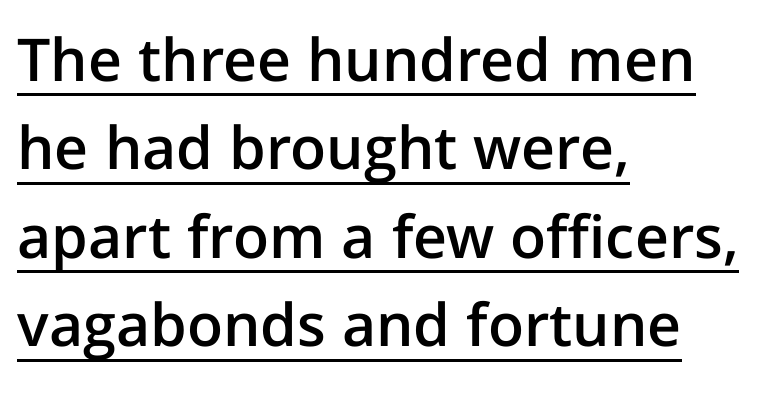
A student would call this left alignment; a typographer would say flush left, rag right. This is underlined copy, the kind a proofreader might mark for attention. This is moderately heavy type, rendered in semibold. Tracking here is standard; glyphs follow each other at the usual distance. What's the leading like? Ordinary, nothing unusual. The letters stand upright; this is a roman face.
